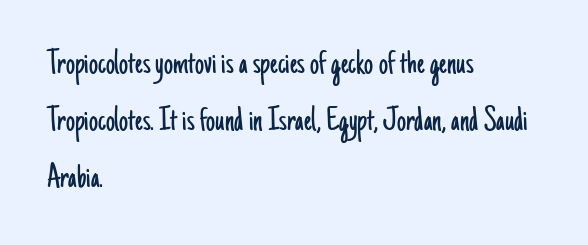
{"serif": "no", "italic": "no", "bold": "no", "weight": "light", "width": "condensed", "stroke_contrast": "low", "x_height": "small", "monospaced": "no", "underline": "no", "align": "left", "line_spacing": "normal", "line_spacing_ratio": 1.58, "letter_spacing": "normal", "letter_spacing_em": 0.0, "glyph_px": 36}
